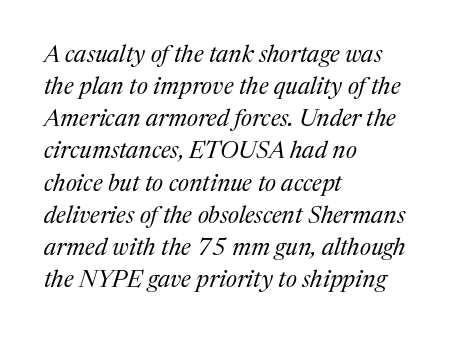
The image shows 24 px text type, italic (leaning right); set left-aligned, normal line spacing (1.34x), normal letter spacing, not underlined.
